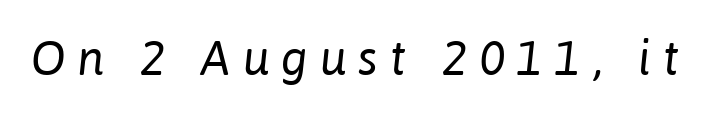
Q: Is the text bold? A: No.
Q: Is the text italic (slanted)? A: Yes, it leans right by about 6 degrees.
Q: Is the text underlined? A: No.
Q: Is the spacing between letters normal or unusually wide? A: Unusually wide.
Q: Width (condensed, normal, or wide)? A: Normal.
Q: Stroke contrast? A: Low.
Q: x-height? A: Medium.
Q: Monospaced? A: No.
